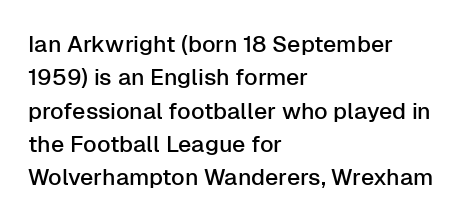
{"italic": "no", "underline": "no", "align": "left", "line_spacing": "normal", "line_spacing_ratio": 1.45, "letter_spacing": "normal", "letter_spacing_em": 0.0, "glyph_px": 23}
